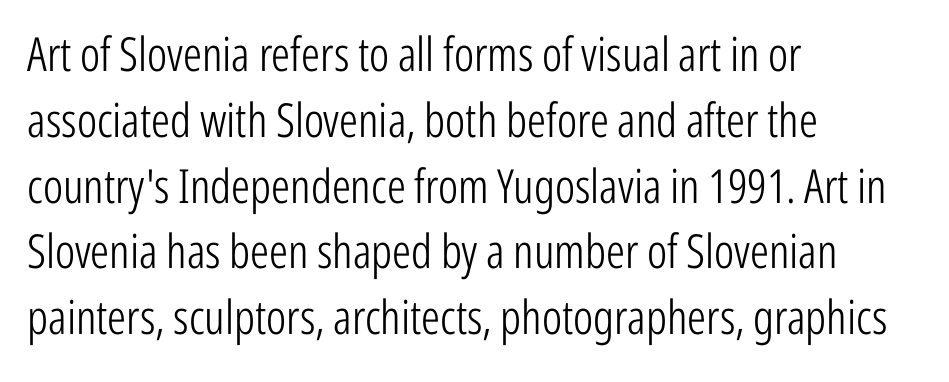
{"serif": "no", "italic": "no", "bold": "no", "weight": "light", "width": "condensed", "stroke_contrast": "low", "x_height": "medium", "monospaced": "no", "underline": "no", "align": "left", "line_spacing": "normal", "line_spacing_ratio": 1.4, "letter_spacing": "normal", "letter_spacing_em": 0.0, "glyph_px": 47}
